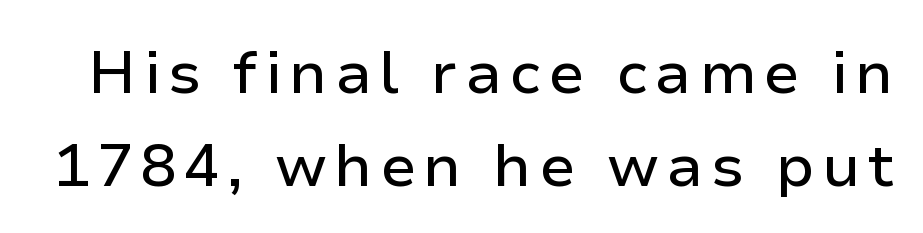
The image shows 60 px sans-serif type, upright; set normal line spacing (1.55x), not underlined; low stroke contrast and a medium x-height.
